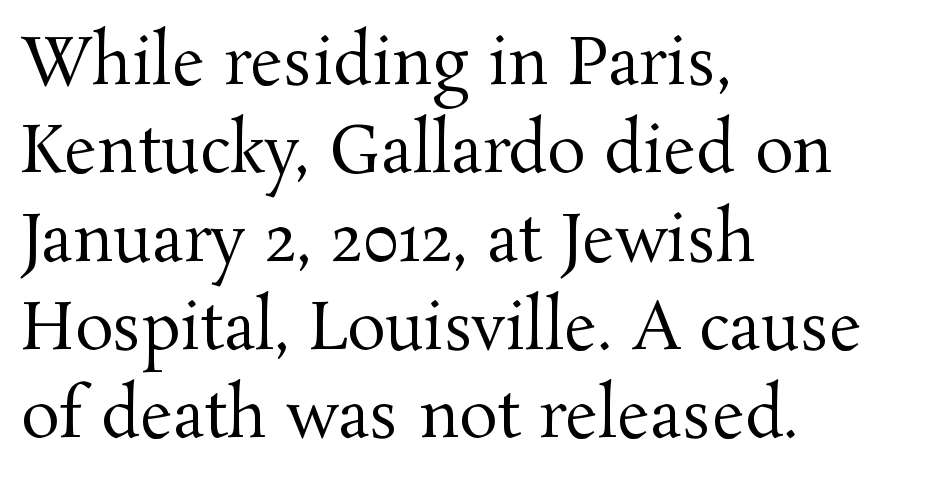
{"serif": "yes", "italic": "no", "bold": "no", "weight": "regular", "width": "normal", "stroke_contrast": "medium", "x_height": "medium", "monospaced": "no", "underline": "no", "align": "left", "line_spacing": "normal", "line_spacing_ratio": 1.38, "letter_spacing": "normal", "letter_spacing_em": 0.0, "glyph_px": 64}
